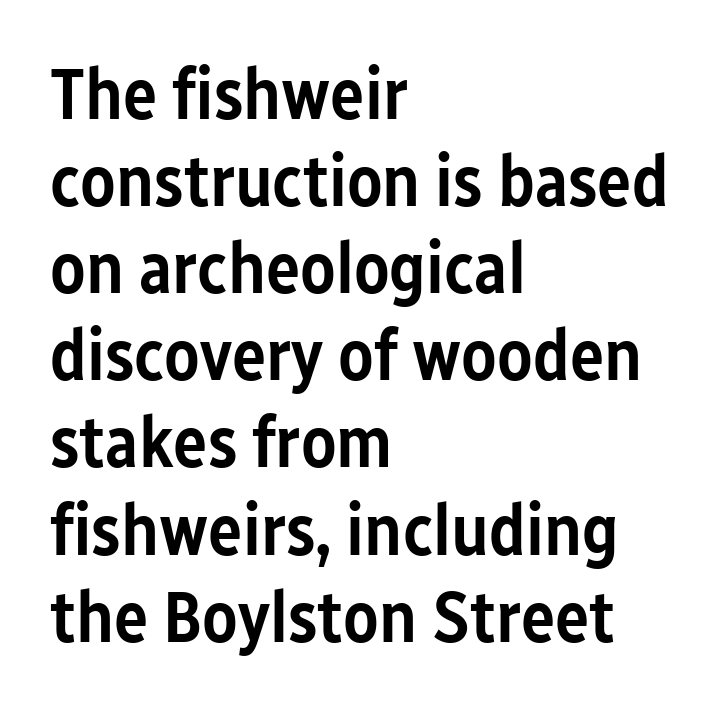
Q: Is the text bold? A: Semi-bold.
Q: Is the text italic (slanted)? A: No, it is upright.
Q: Is the typeface a serif or a sans-serif typeface? A: Sans-serif.
Q: Is the text underlined? A: No.
Q: How is the paragraph aligned? A: Left-aligned.
Q: Is the spacing between letters normal or unusually wide? A: Normal.
Q: Width (condensed, normal, or wide)? A: Condensed.
Q: Stroke contrast? A: Low.
Q: x-height? A: Medium.
Q: Monospaced? A: No.
